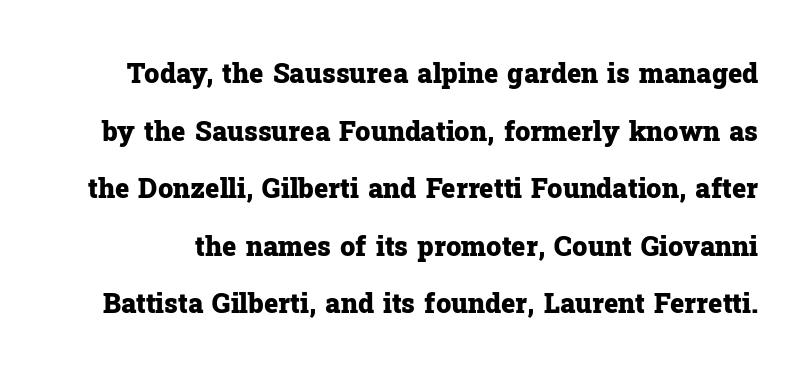
Q: Is the text bold? A: Yes.
Q: Is the text italic (slanted)? A: No, it is upright.
Q: Is the text underlined? A: No.
Q: Is the spacing between letters normal or unusually wide? A: Normal.
Q: Is the spacing between lines tight, normal or loose? A: Loose.
